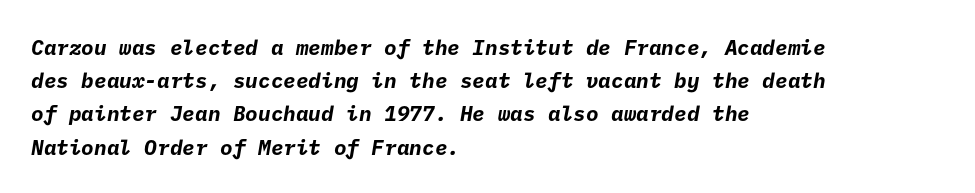
Q: Is the text bold? A: Yes.
Q: Is the text underlined? A: No.
Q: How is the paragraph aligned? A: Left-aligned.
Q: Is the spacing between letters normal or unusually wide? A: Normal.
Q: Is the spacing between lines tight, normal or loose? A: Normal.
